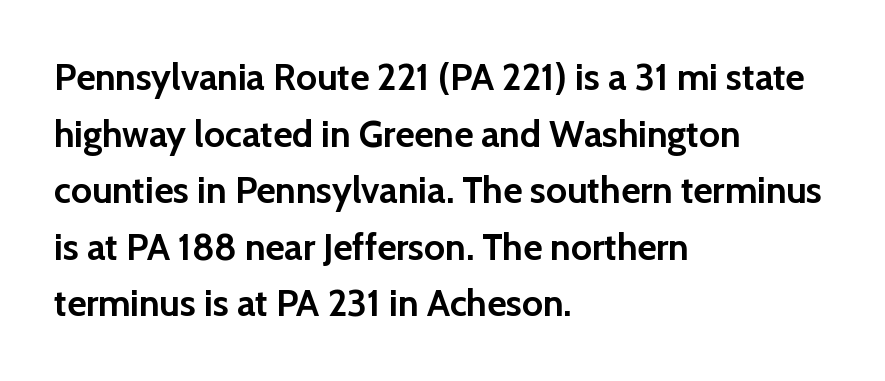
{"serif": "no", "italic": "no", "bold": "yes", "weight": "semibold", "width": "normal", "stroke_contrast": "low", "x_height": "medium", "monospaced": "no", "underline": "no", "align": "left", "line_spacing": "normal", "line_spacing_ratio": 1.53, "letter_spacing": "normal", "letter_spacing_em": 0.0, "glyph_px": 37}
